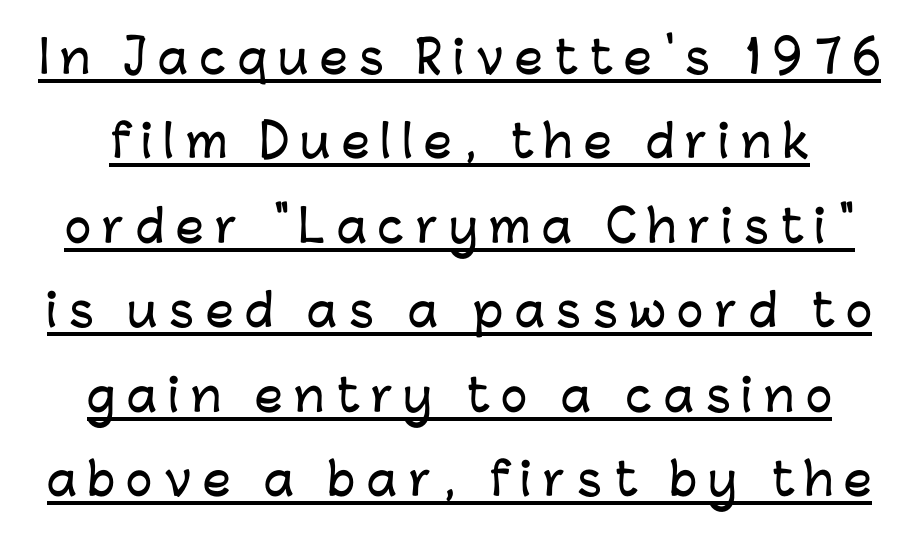
The image shows 44 px sans-serif type, upright; set loose line spacing (1.92x), unusually wide letter spacing (+0.26 em), underlined; low stroke contrast and a medium x-height.
